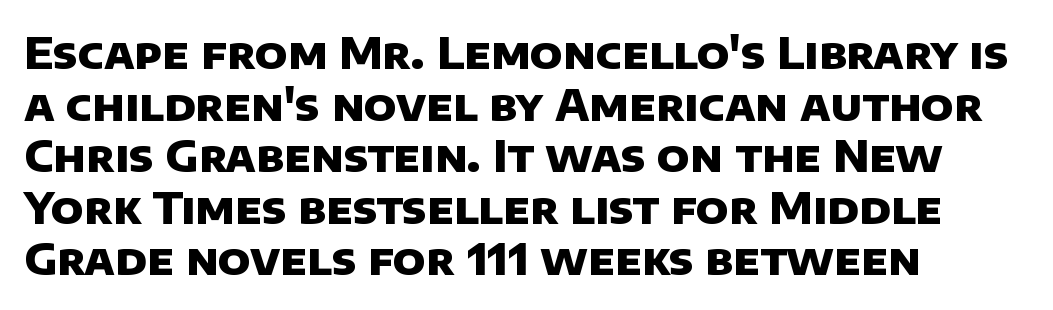
{"serif": "no", "bold": "yes", "weight": "heavy", "width": "normal", "stroke_contrast": "low", "x_height": "large", "monospaced": "no", "underline": "no", "align": "left", "line_spacing_ratio": 1.2, "letter_spacing": "normal", "letter_spacing_em": 0.0, "glyph_px": 43}
